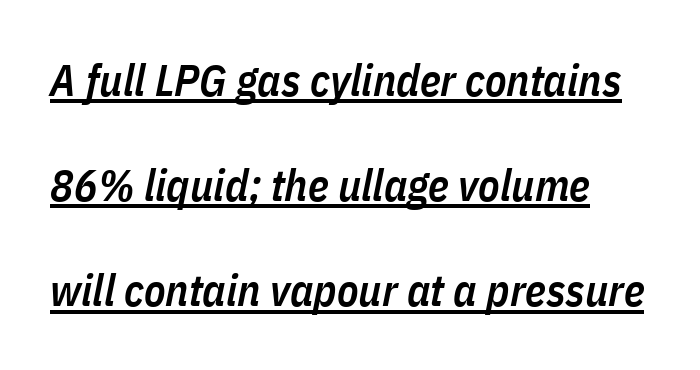
Q: Is the text bold? A: Semi-bold.
Q: Is the text italic (slanted)? A: Yes, it leans right by about 11 degrees.
Q: Is the text underlined? A: Yes.
Q: How is the paragraph aligned? A: Left-aligned.
Q: Is the spacing between letters normal or unusually wide? A: Normal.
Q: Is the spacing between lines tight, normal or loose? A: Loose.
Q: Width (condensed, normal, or wide)? A: Condensed.
Q: Stroke contrast? A: Low.
Q: x-height? A: Medium.
Q: Monospaced? A: No.
